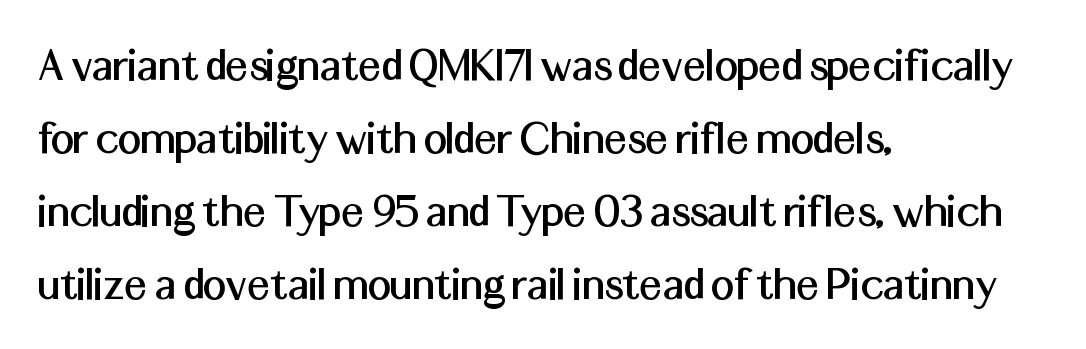
Q: Is the text italic (slanted)? A: No, it is upright.
Q: Is the typeface a serif or a sans-serif typeface? A: Sans-serif.
Q: Is the text underlined? A: No.
Q: How is the paragraph aligned? A: Left-aligned.
Q: Is the spacing between letters normal or unusually wide? A: Normal.
Q: Is the spacing between lines tight, normal or loose? A: Normal.
Q: Width (condensed, normal, or wide)? A: Normal.
Q: Stroke contrast? A: Medium.
Q: x-height? A: Medium.
Q: Monospaced? A: No.
